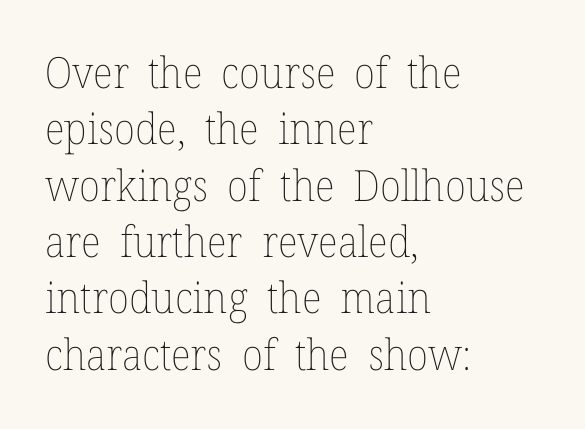
The image shows 43 px thin type, upright; set left-aligned, normal line spacing (1.31x), normal letter spacing, not underlined; low stroke contrast and a medium x-height.
